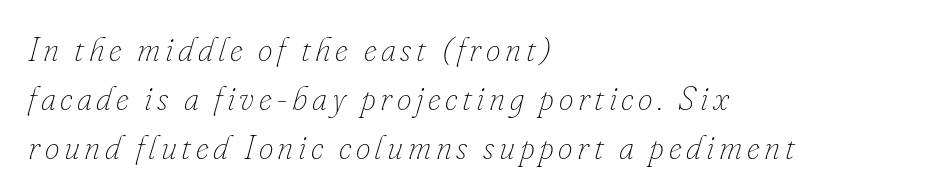
Q: Is the text bold? A: No.
Q: Is the text italic (slanted)? A: Yes, it leans right by about 16 degrees.
Q: Is the text underlined? A: No.
Q: How is the paragraph aligned? A: Left-aligned.
Q: Is the spacing between lines tight, normal or loose? A: Normal.
Q: Width (condensed, normal, or wide)? A: Normal.
Q: Stroke contrast? A: Low.
Q: x-height? A: Small.
Q: Monospaced? A: No.
